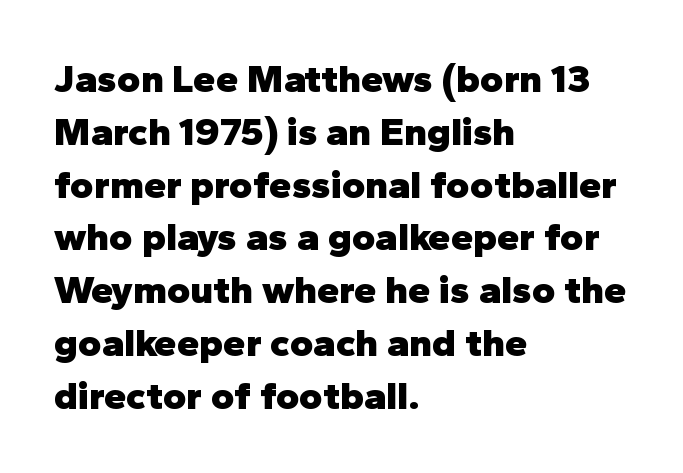
{"serif": "no", "italic": "no", "bold": "yes", "weight": "heavy", "width": "normal", "stroke_contrast": "low", "x_height": "medium", "monospaced": "no", "underline": "no", "align": "left", "line_spacing": "normal", "line_spacing_ratio": 1.32, "letter_spacing": "normal", "letter_spacing_em": 0.0, "glyph_px": 40}
